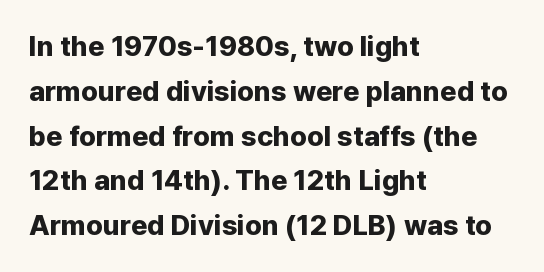
The image shows 28 px bold sans-serif type, upright; set left-aligned, normal line spacing (1.6x), normal letter spacing, not underlined; low stroke contrast and a medium x-height.
